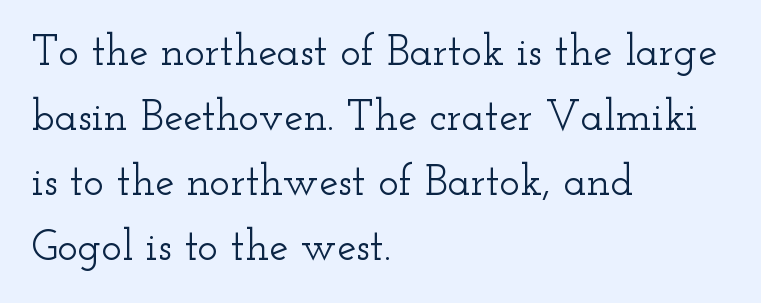
The image shows 43 px wide serif type, upright; set left-aligned, normal line spacing (1.51x), normal letter spacing, not underlined; low stroke contrast and a small x-height.
